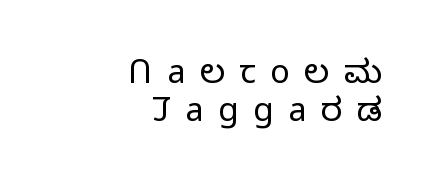
The image shows 33 px light sans-serif type, upright; set right-aligned, tight line spacing (1.15x), unusually wide letter spacing (+0.44 em), not underlined; low stroke contrast and a medium x-height.
